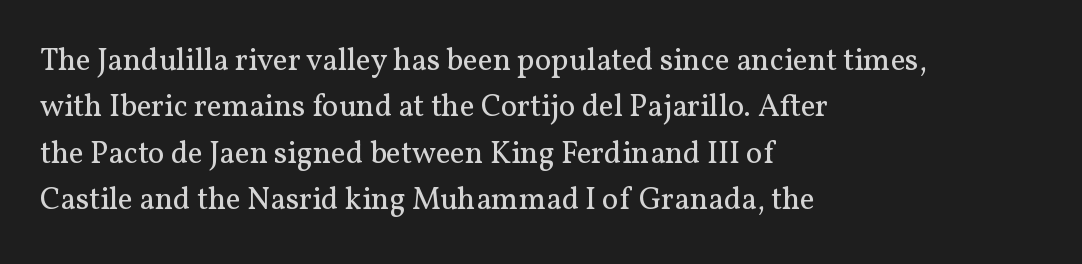
{"serif": "yes", "italic": "no", "bold": "no", "weight": "regular", "width": "normal", "stroke_contrast": "medium", "x_height": "medium", "monospaced": "no", "underline": "no", "align": "left", "line_spacing": "normal", "line_spacing_ratio": 1.5, "letter_spacing": "normal", "letter_spacing_em": 0.0, "glyph_px": 31}
